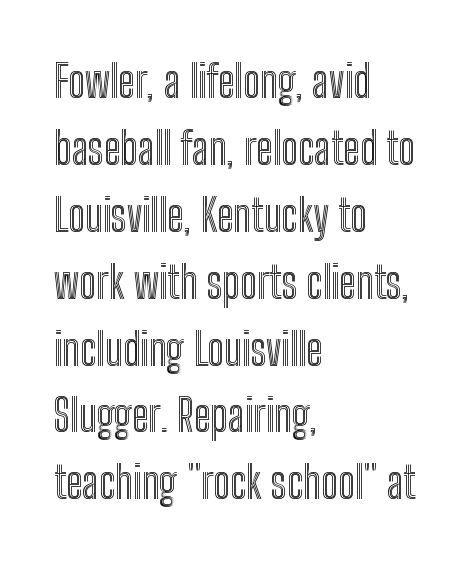
Q: Is the text italic (slanted)? A: No, it is upright.
Q: Is the text underlined? A: No.
Q: How is the paragraph aligned? A: Left-aligned.
Q: Is the spacing between letters normal or unusually wide? A: Normal.
Q: Is the spacing between lines tight, normal or loose? A: Normal.
Q: Width (condensed, normal, or wide)? A: Condensed.
Q: x-height? A: Medium.
Q: Monospaced? A: No.
